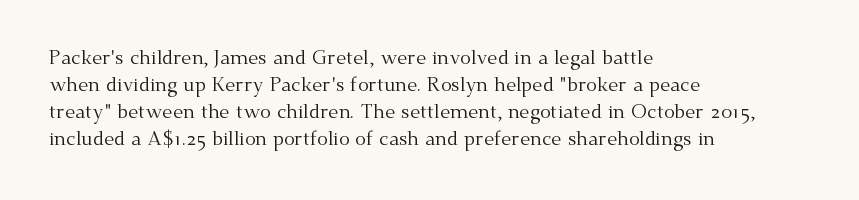
This sample uses an upright cut, with every glyph sitting square on the baseline. Reading down the column, the eye jumps a familiar distance to each next line. The horizontal fit of the characters is conventional and even. This is not heavy type; no bold has been used.
